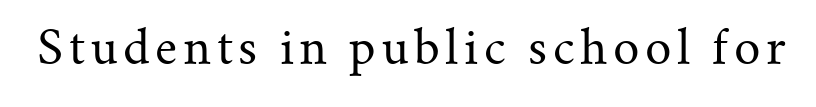
The image shows 46 px regular-weight serif type, upright; set not underlined; medium stroke contrast and a small x-height.
